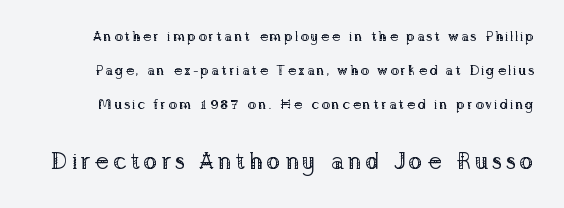
Q: Is the text bold? A: No.
Q: Is the text italic (slanted)? A: No, it is upright.
Q: Is the text underlined? A: No.
Q: Is the spacing between lines tight, normal or loose? A: Loose.
Q: Which block of text is set in a larger size, the first (top) or the second (bottom)? A: The second (bottom) one.
